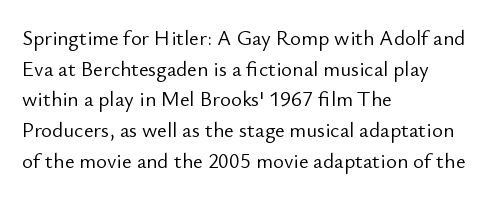
The strip under each line holds only bare page. The lines in this sample share a left origin and differ only in where they stop. The block of text has a typical density, with ordinary space between rows. A typesetter would call this zero additional tracking. Each stroke keeps to a modest, everyday thickness or less. Style check: upright.
